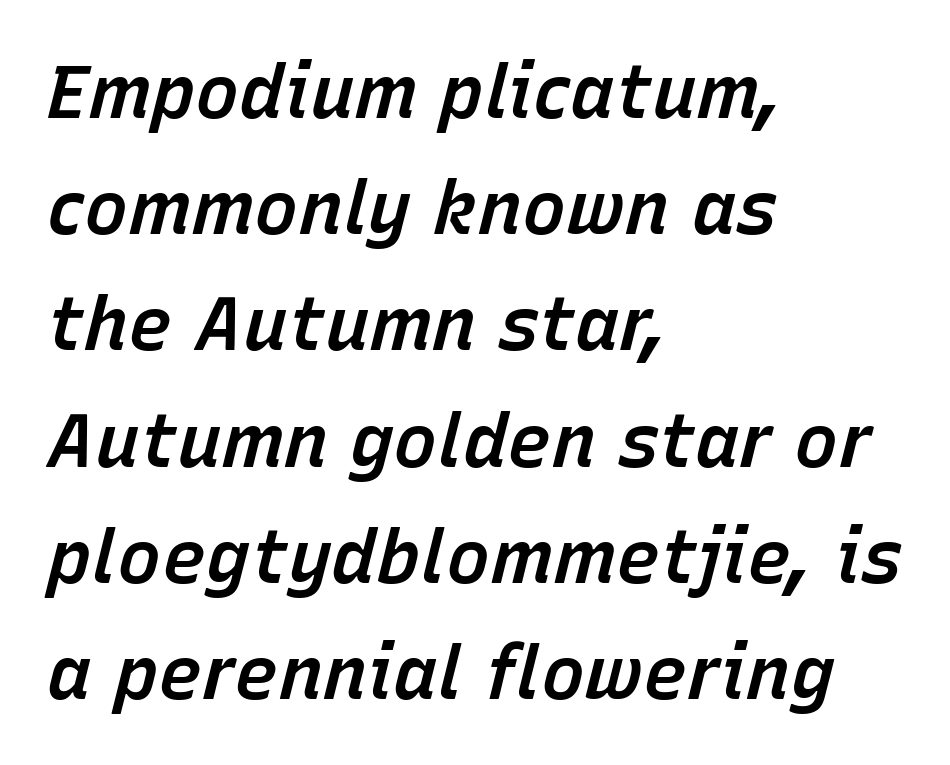
Caption: semibold face, moderately heavy strokes. Italic? Definitely — the glyphs are oblique. The string is rendered with underlining switched off. Looks like regular typesetting: each glyph gets only the width it needs. Line spacing here is normal.
